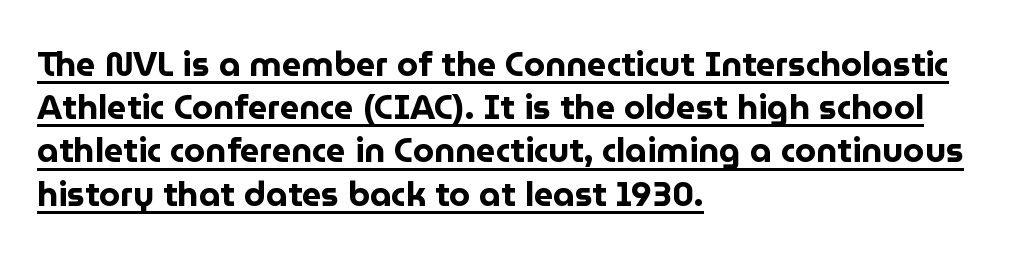
Rendered with straight, roman letterforms. A typesetter would label this face a sans. Underline: present. Vertical spacing — default. The face used here is rendered with its standard letterfit. One-word summary of the alignment: left.
